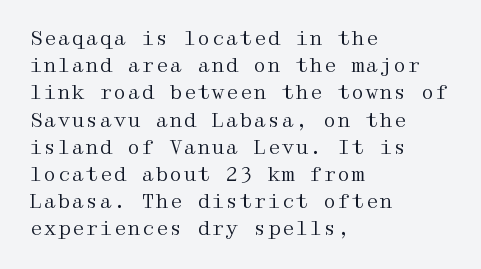
Q: Is the text bold? A: No.
Q: Is the text italic (slanted)? A: No, it is upright.
Q: Is the text underlined? A: No.
Q: How is the paragraph aligned? A: Left-aligned.
Q: Is the spacing between letters normal or unusually wide? A: Normal.
Q: Is the spacing between lines tight, normal or loose? A: Normal.
